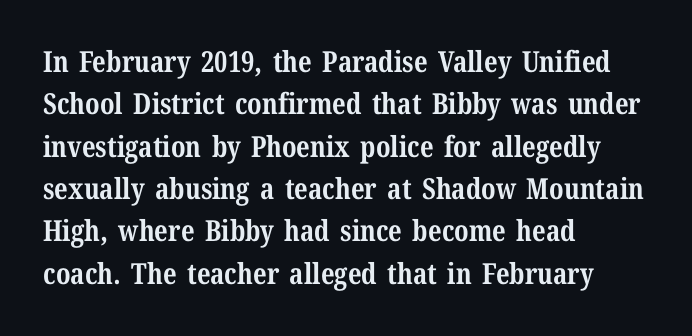
Vertical spacing — default. The rendering uses natural spacing where letterforms have individual widths. Is the letter spacing exaggerated? No — it looks like the ordinary default. These lines were composed using upright roman letters. The paragraph shown leans on its left margin.
